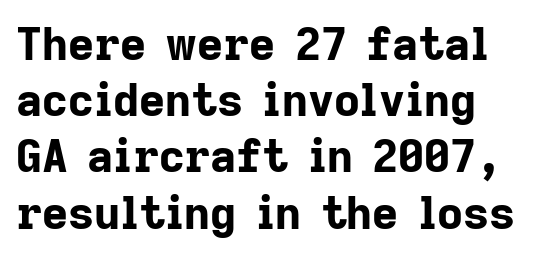
{"serif": "no", "italic": "no", "bold": "yes", "weight": "bold", "width": "normal", "stroke_contrast": "low", "x_height": "medium", "monospaced": "no", "underline": "no", "align": "left", "line_spacing": "normal", "line_spacing_ratio": 1.25, "letter_spacing": "normal", "letter_spacing_em": 0.0, "glyph_px": 45}
